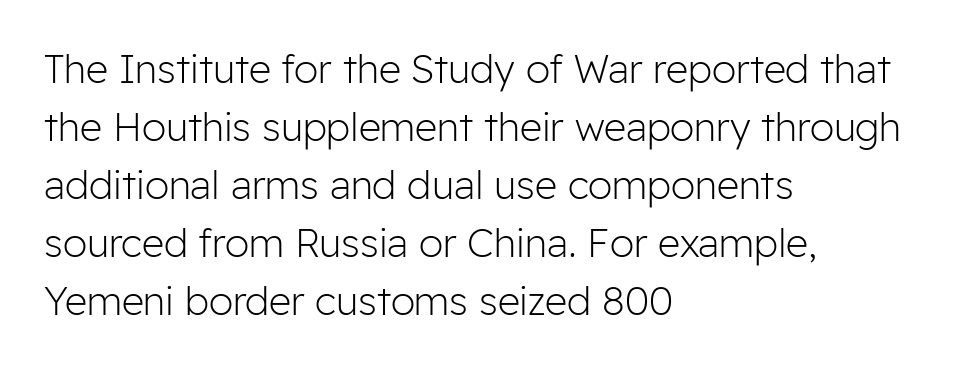
Regarding serifs, this sample does without them. Nobody drew a line under any word here. Think of a printed novel: that variable character pitch is what you see here. Heaviness? Minimal to ordinary, like unemphasized prose. The rag falls on the right side of this text block.
